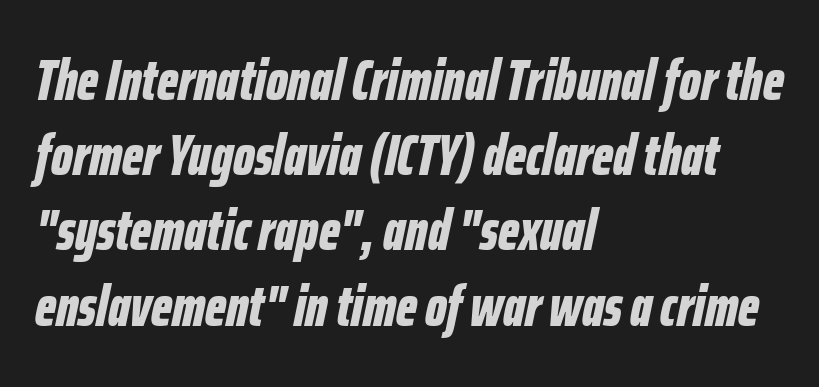
{"italic": "yes", "lean": "right", "slant_degrees": 12, "bold": "yes", "weight": "bold", "width": "condensed", "stroke_contrast": "low", "x_height": "medium", "monospaced": "no", "underline": "no", "align": "left", "line_spacing": "normal", "line_spacing_ratio": 1.32, "letter_spacing": "normal", "letter_spacing_em": 0.0, "glyph_px": 57}
